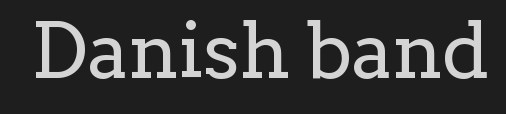
In terms of letterspacing, this is plain default setting. Decoration check: the copy has no underline. The type family on display is of the serif kind. The strokes are not fattened; the text isn't bold.
